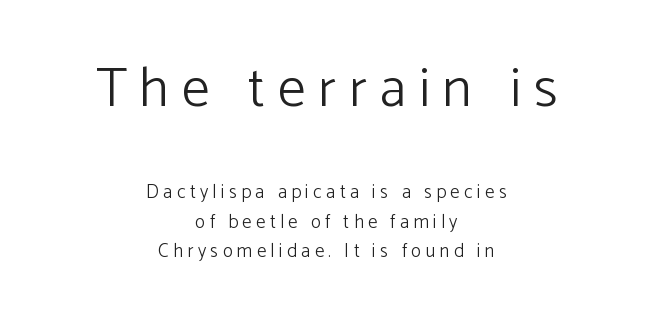
The image shows 56 px light sans-serif type, upright; set centered, normal line spacing (1.57x), unusually wide letter spacing (+0.23 em), not underlined; the first (top) block is 2.95x larger; low stroke contrast and a medium x-height.
